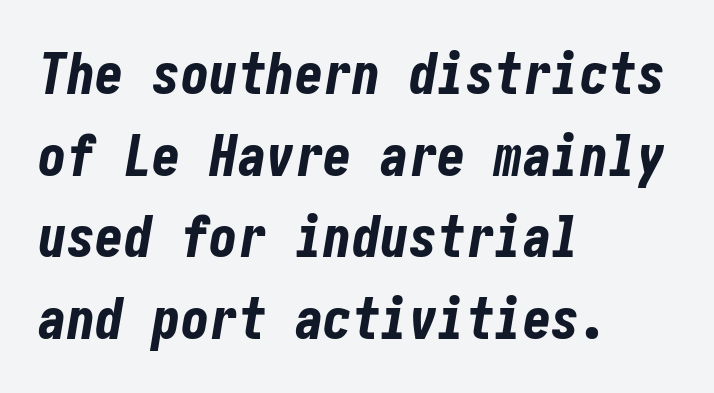
The image shows 57 px bold, condensed type, italic (leaning right); set left-aligned, normal line spacing (1.43x), normal letter spacing, not underlined; low stroke contrast and a medium x-height.
